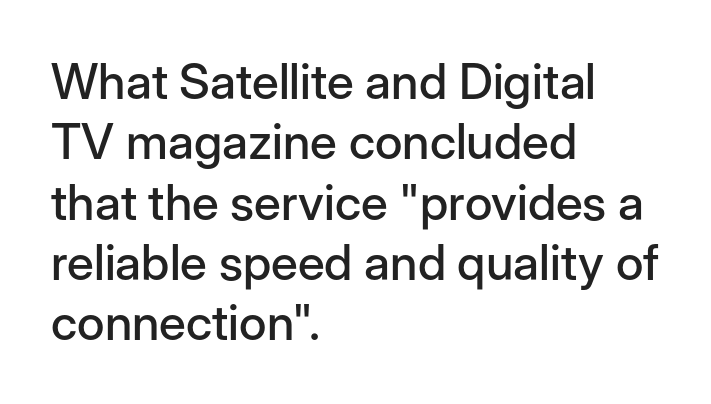
Q: Is the text italic (slanted)? A: No, it is upright.
Q: Is the typeface a serif or a sans-serif typeface? A: Sans-serif.
Q: Is the text underlined? A: No.
Q: How is the paragraph aligned? A: Left-aligned.
Q: Is the spacing between letters normal or unusually wide? A: Normal.
Q: Width (condensed, normal, or wide)? A: Normal.
Q: Stroke contrast? A: Low.
Q: x-height? A: Medium.
Q: Monospaced? A: No.
